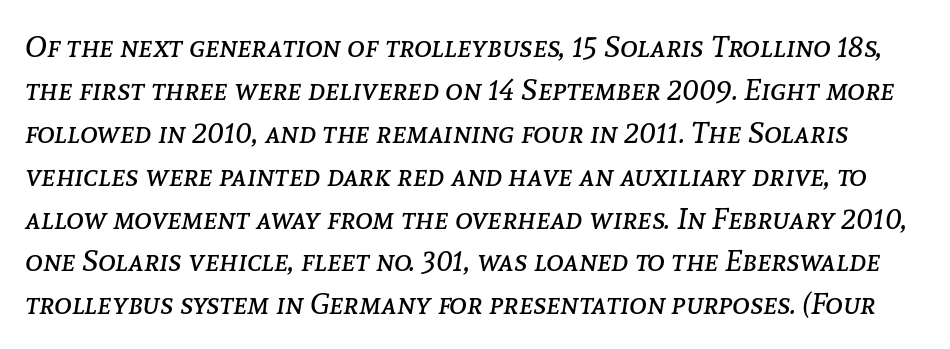
{"italic": "yes", "lean": "right", "slant_degrees": 8, "bold": "no", "weight": "regular", "width": "normal", "stroke_contrast": "low", "x_height": "medium", "monospaced": "no", "underline": "no", "line_spacing": "normal", "line_spacing_ratio": 1.43, "letter_spacing": "normal", "letter_spacing_em": 0.0, "glyph_px": 30}
